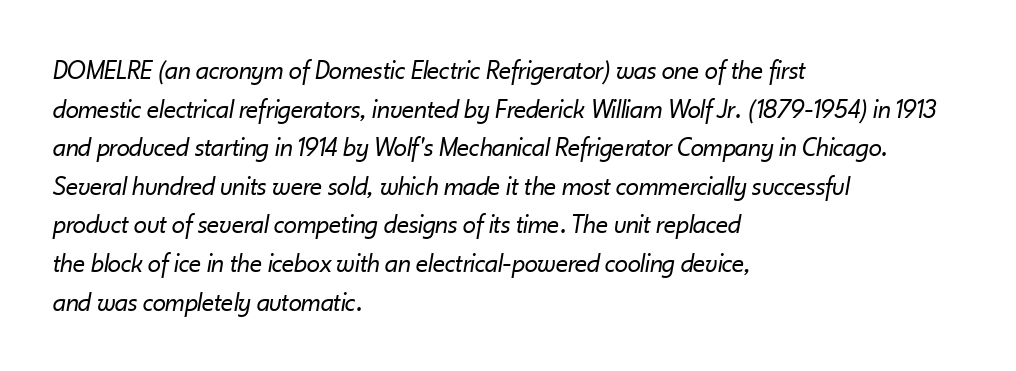
The image shows 27 px text type, italic (leaning right); set left-aligned, normal line spacing (1.43x), normal letter spacing, not underlined.
